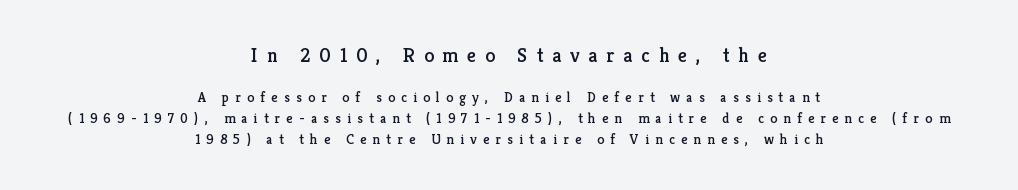
The image shows 20 px text type, upright; set centered, normal line spacing (1.49x), unusually wide letter spacing (+0.44 em), not underlined; the first (top) block is 1.43x larger.
